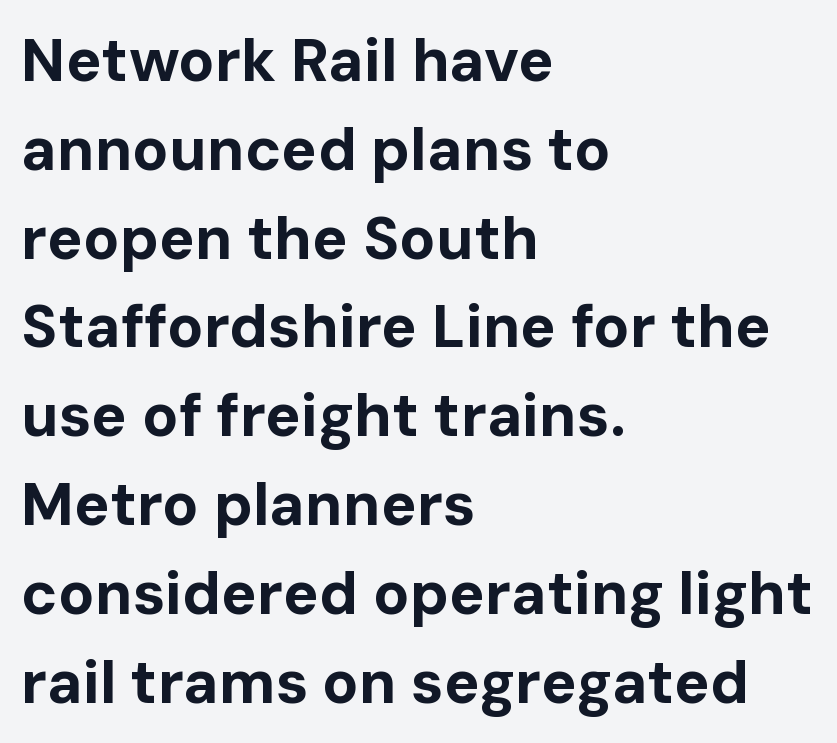
The image shows 60 px bold sans-serif type, upright; set left-aligned, normal line spacing (1.48x), normal letter spacing, not underlined; low stroke contrast and a medium x-height.
